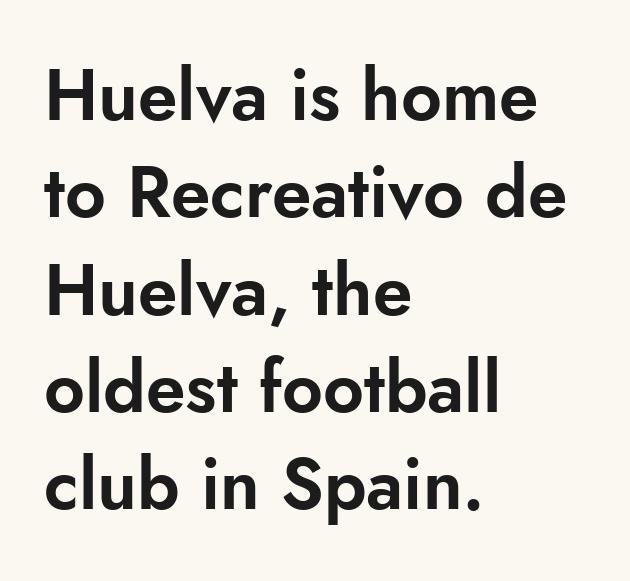
Q: Is the text italic (slanted)? A: No, it is upright.
Q: Is the typeface a serif or a sans-serif typeface? A: Sans-serif.
Q: Is the text underlined? A: No.
Q: How is the paragraph aligned? A: Left-aligned.
Q: Is the spacing between letters normal or unusually wide? A: Normal.
Q: Is the spacing between lines tight, normal or loose? A: Normal.
Q: Width (condensed, normal, or wide)? A: Normal.
Q: Stroke contrast? A: Low.
Q: x-height? A: Small.
Q: Monospaced? A: No.
